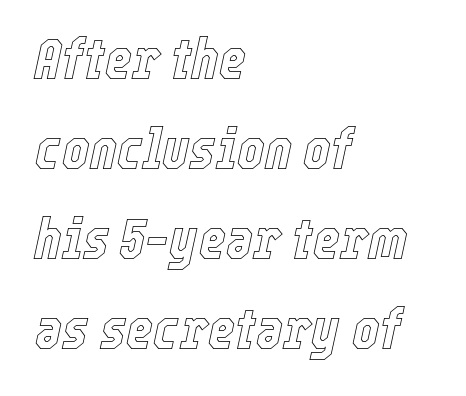
Q: Is the text italic (slanted)? A: Yes, it leans right by about 12 degrees.
Q: Is the text underlined? A: No.
Q: How is the paragraph aligned? A: Left-aligned.
Q: Is the spacing between letters normal or unusually wide? A: Normal.
Q: Is the spacing between lines tight, normal or loose? A: Normal.
Q: Width (condensed, normal, or wide)? A: Condensed.
Q: x-height? A: Medium.
Q: Monospaced? A: No.
